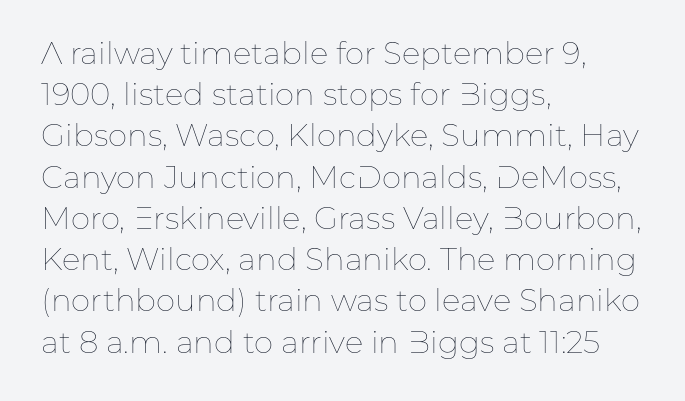
Posture: vertical. Glyph-to-glyph distance matches everyday printed text. These lines are set flush left with a ragged right edge. Words float on clear page, feet unadorned. Do the characters align in a grid? No, the font is proportional.
